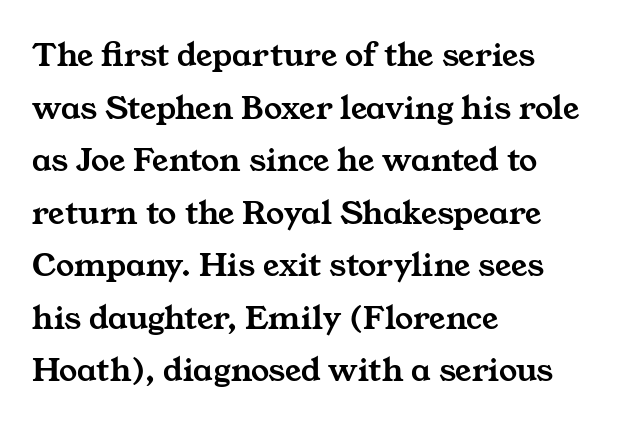
All the whitespace from short lines collects on the right. The strip under each line holds only bare page. Regarding serifs, this sample has them. A typesetter would call this zero additional tracking.
